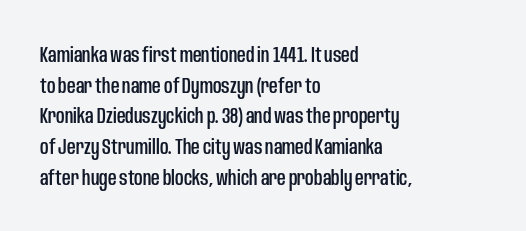
{"italic": "no", "underline": "no", "align": "left", "line_spacing": "normal", "line_spacing_ratio": 1.46, "letter_spacing": "normal", "letter_spacing_em": 0.0, "glyph_px": 21}
